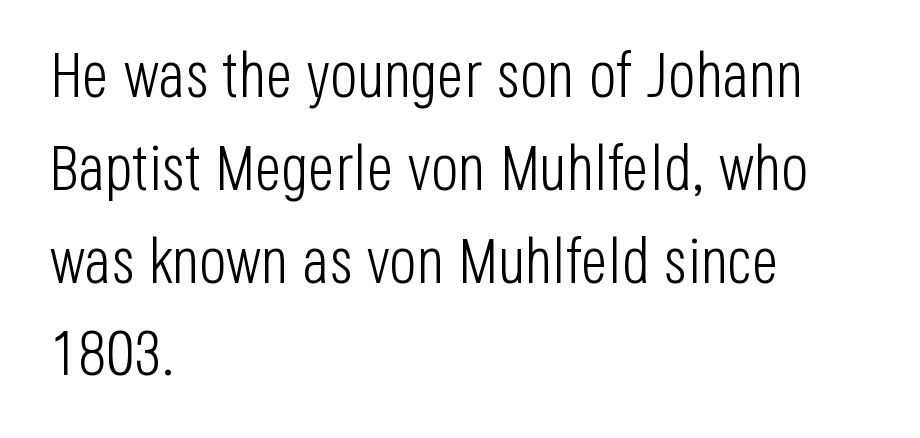
{"serif": "no", "italic": "no", "bold": "no", "weight": "light", "width": "condensed", "stroke_contrast": "low", "x_height": "large", "monospaced": "no", "underline": "no", "align": "left", "line_spacing": "normal", "line_spacing_ratio": 1.45, "letter_spacing": "normal", "letter_spacing_em": 0.0, "glyph_px": 64}
